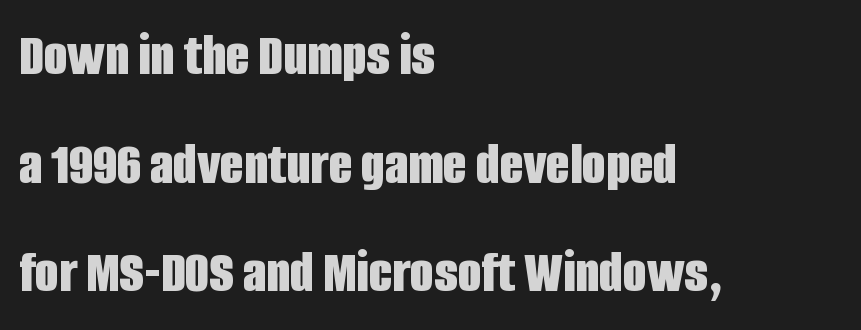
{"serif": "no", "italic": "no", "bold": "yes", "weight": "bold", "width": "condensed", "stroke_contrast": "low", "x_height": "large", "monospaced": "no", "underline": "no", "align": "left", "line_spacing_ratio": 1.78, "letter_spacing": "normal", "letter_spacing_em": 0.0, "glyph_px": 61}
